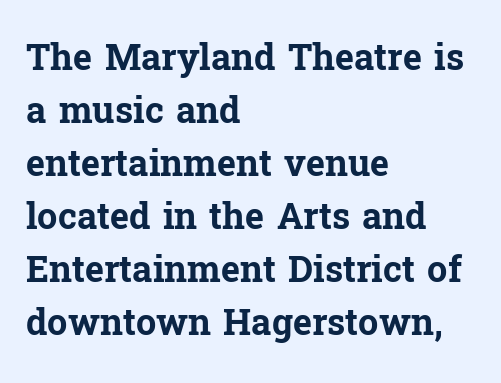
The image shows 36 px bold serif type, upright; set left-aligned, normal line spacing (1.47x), normal letter spacing, not underlined; low stroke contrast and a medium x-height.
